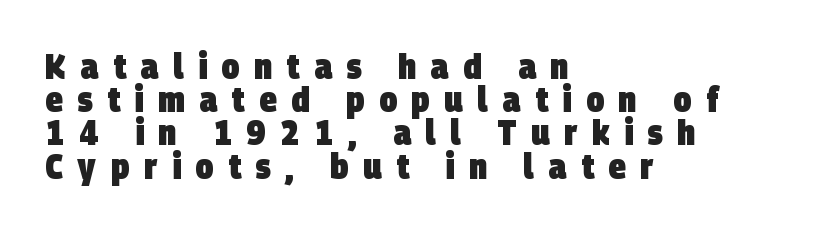
The image shows 35 px heavy, condensed sans-serif type; set left-aligned, tight line spacing (0.95x), unusually wide letter spacing (+0.42 em), not underlined; low stroke contrast and a large x-height.
